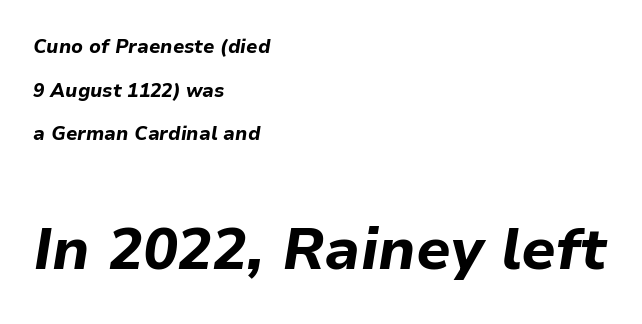
The image shows 58 px bold type, italic (leaning right); set left-aligned, loose line spacing (2.3x), normal letter spacing, not underlined; the second (bottom) block is 3.05x larger; low stroke contrast and a medium x-height.
